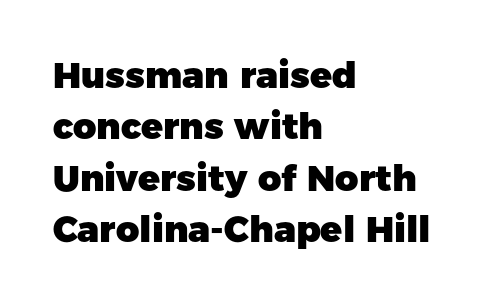
Q: Is the text bold? A: Yes.
Q: Is the text italic (slanted)? A: No, it is upright.
Q: Is the typeface a serif or a sans-serif typeface? A: Sans-serif.
Q: Is the text underlined? A: No.
Q: How is the paragraph aligned? A: Left-aligned.
Q: Is the spacing between letters normal or unusually wide? A: Normal.
Q: Is the spacing between lines tight, normal or loose? A: Normal.
Q: Width (condensed, normal, or wide)? A: Normal.
Q: Stroke contrast? A: Low.
Q: x-height? A: Medium.
Q: Monospaced? A: No.
